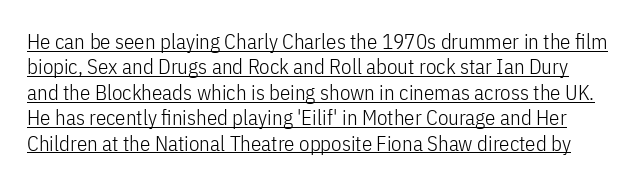
Q: Is the text bold? A: No.
Q: Is the text italic (slanted)? A: No, it is upright.
Q: Is the text underlined? A: Yes.
Q: Is the spacing between letters normal or unusually wide? A: Normal.
